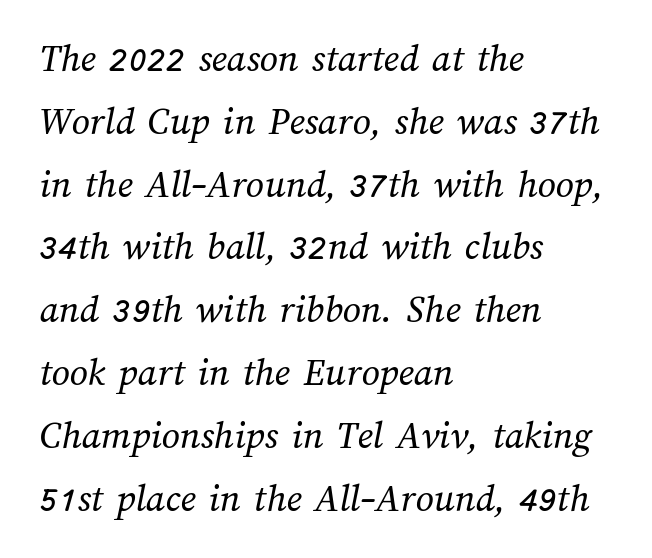
The image shows 40 px regular-weight type; set left-aligned, normal line spacing (1.57x), normal letter spacing, not underlined; medium stroke contrast and a medium x-height.
